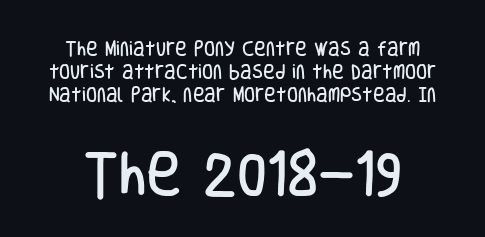
Observe the absence of serifs on each vertical stroke in this sample. Type without underlining. Honestly, the letter spacing is just normal — you wouldn't notice it. Quick note: interline space is typical. The letters stand upright; this is a roman face. The letters advance in unequal steps, a hallmark of proportional type.
